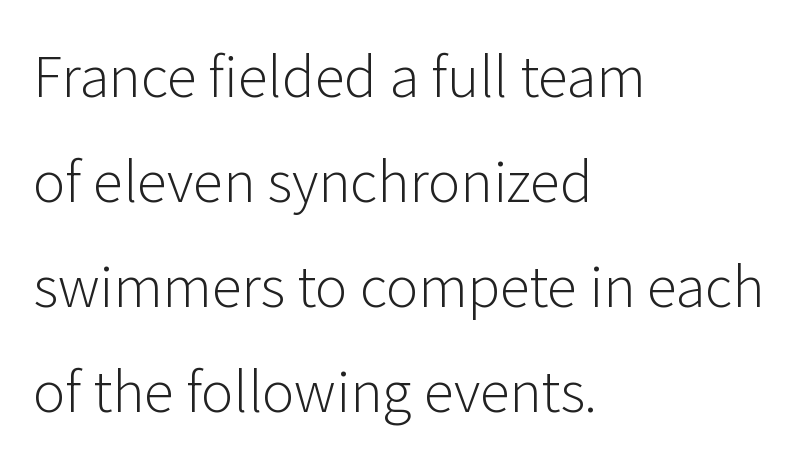
Q: Is the text bold? A: No.
Q: Is the text italic (slanted)? A: No, it is upright.
Q: Is the typeface a serif or a sans-serif typeface? A: Sans-serif.
Q: Is the text underlined? A: No.
Q: How is the paragraph aligned? A: Left-aligned.
Q: Is the spacing between letters normal or unusually wide? A: Normal.
Q: Is the spacing between lines tight, normal or loose? A: Loose.
Q: Width (condensed, normal, or wide)? A: Normal.
Q: Stroke contrast? A: Low.
Q: x-height? A: Medium.
Q: Monospaced? A: No.
